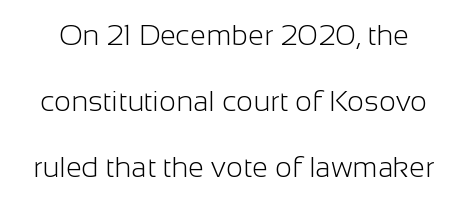
Q: Is the text bold? A: No.
Q: Is the text italic (slanted)? A: No, it is upright.
Q: Is the typeface a serif or a sans-serif typeface? A: Sans-serif.
Q: Is the text underlined? A: No.
Q: Is the spacing between letters normal or unusually wide? A: Normal.
Q: Is the spacing between lines tight, normal or loose? A: Loose.
Q: Width (condensed, normal, or wide)? A: Normal.
Q: Stroke contrast? A: Low.
Q: x-height? A: Medium.
Q: Monospaced? A: No.
